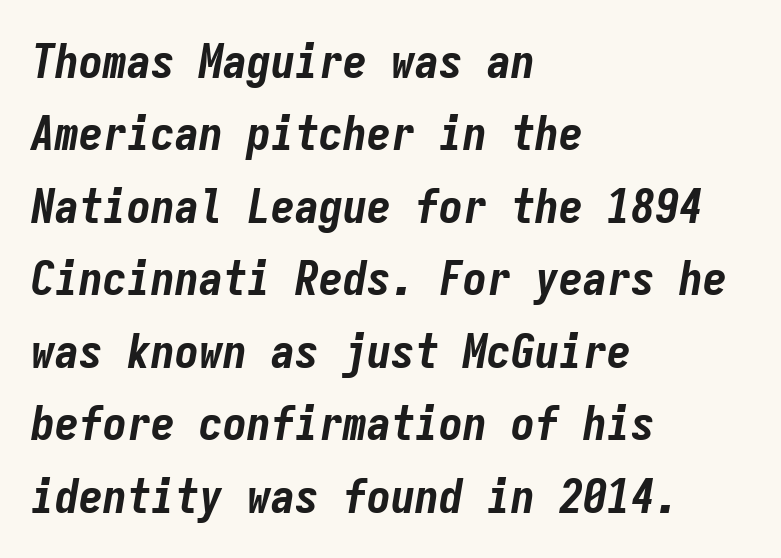
The image shows 48 px bold, condensed type, italic (leaning right), monospaced; set left-aligned, normal line spacing (1.51x), normal letter spacing, not underlined; low stroke contrast and a medium x-height.
